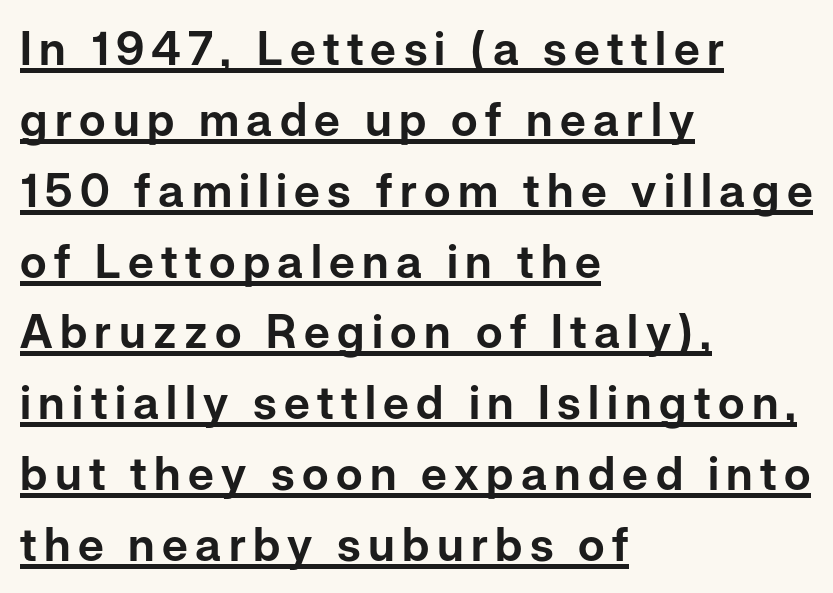
Typographically, this falls in the sans-serif category. The glyphs are accompanied by a horizontal stroke just below them. No italicization has been applied; the sample stays upright. How would I describe the line gaps? Plain and ordinary. Varying glyph widths throughout — classic text-font behaviour.
